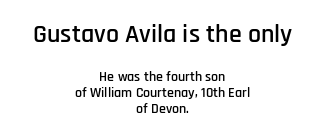
Q: Is the text italic (slanted)? A: No, it is upright.
Q: Is the text underlined? A: No.
Q: How is the paragraph aligned? A: Centered.
Q: Is the spacing between letters normal or unusually wide? A: Normal.
Q: Is the spacing between lines tight, normal or loose? A: Tight.
Q: Which block of text is set in a larger size, the first (top) or the second (bottom)? A: The first (top) one.
